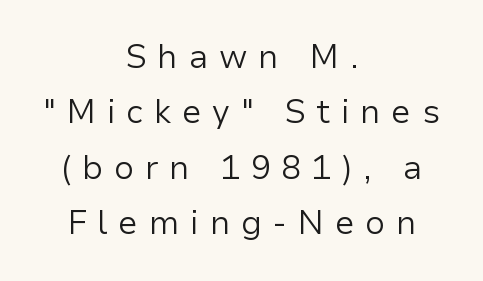
The image shows 33 px regular-weight sans-serif type, upright; set centered, normal line spacing (1.68x), unusually wide letter spacing (+0.32 em), not underlined; low stroke contrast and a medium x-height.
